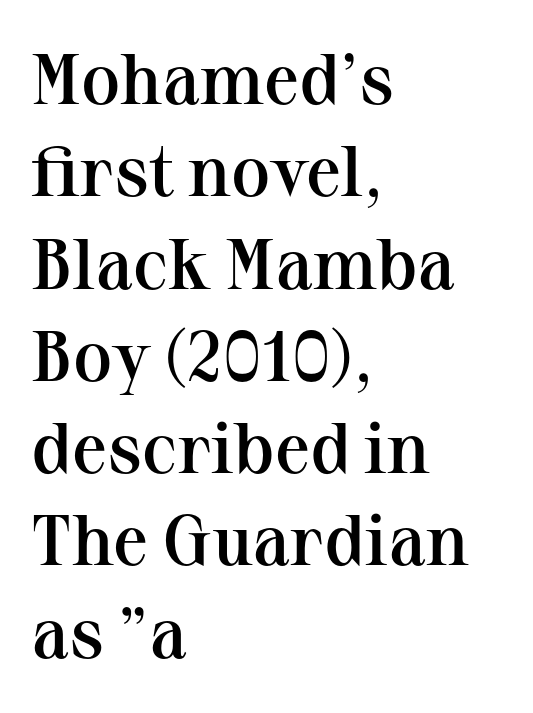
This rendering features lettering with no underline. These lines are set flush left with a ragged right edge. Words appear dense and cohesive because spacing is normal. Summary of weight: moderately heavy, a semibold. A roman cut, with each character standing at attention.
